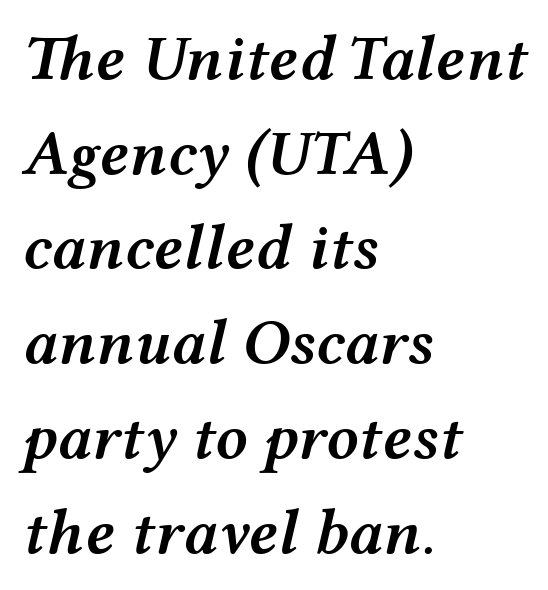
Slanted lettering throughout. This sample has the flowing, uneven cadence of proportional lettering. These lines are set flush left with a ragged right edge. Type without underlining. A typesetter would call this zero additional tracking.
